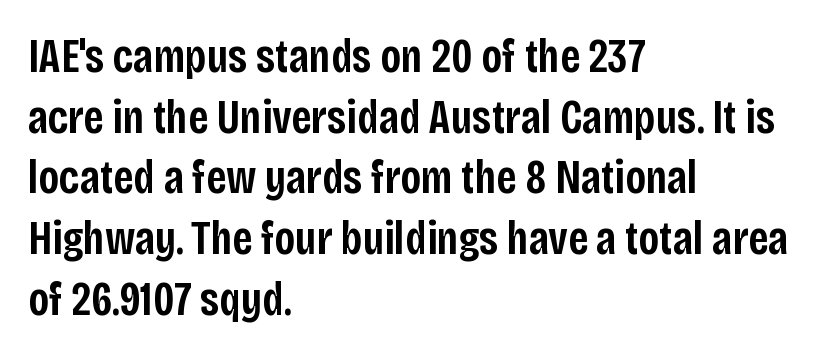
{"serif": "no", "italic": "no", "bold": "semi", "weight": "semibold", "width": "condensed", "stroke_contrast": "low", "x_height": "large", "monospaced": "no", "underline": "no", "align": "left", "line_spacing": "normal", "line_spacing_ratio": 1.29, "letter_spacing": "normal", "letter_spacing_em": 0.0, "glyph_px": 47}
